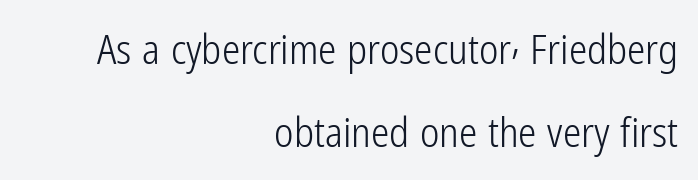
{"serif": "no", "italic": "no", "bold": "no", "weight": "light", "width": "condensed", "stroke_contrast": "low", "x_height": "medium", "monospaced": "no", "underline": "no", "align": "right", "line_spacing": "loose", "line_spacing_ratio": 2.02, "letter_spacing": "normal", "letter_spacing_em": 0.0, "glyph_px": 41}
